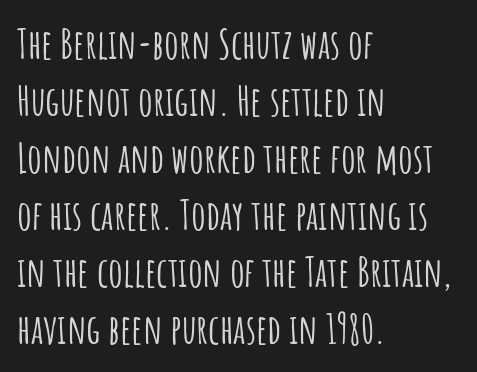
Q: Is the text italic (slanted)? A: No, it is upright.
Q: Is the typeface a serif or a sans-serif typeface? A: Sans-serif.
Q: Is the text underlined? A: No.
Q: How is the paragraph aligned? A: Left-aligned.
Q: Is the spacing between letters normal or unusually wide? A: Normal.
Q: Is the spacing between lines tight, normal or loose? A: Normal.
Q: Width (condensed, normal, or wide)? A: Condensed.
Q: Stroke contrast? A: Low.
Q: x-height? A: Large.
Q: Monospaced? A: No.
